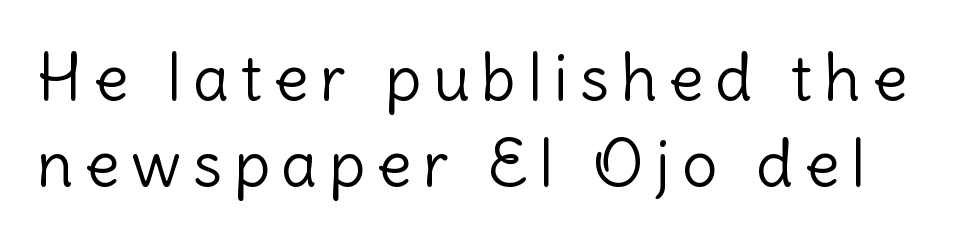
The image shows 63 px light sans-serif type, upright; set normal line spacing (1.36x), not underlined; low stroke contrast and a medium x-height.
